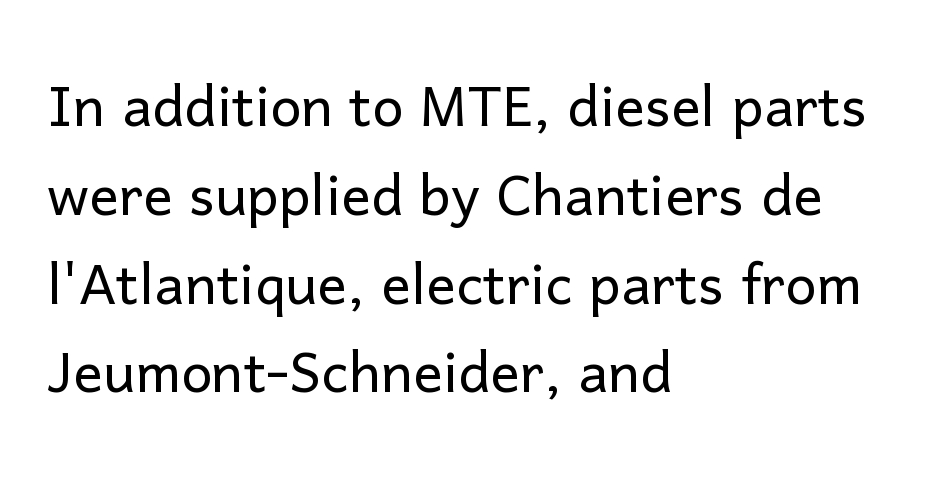
The image shows 74 px light sans-serif type, upright; set left-aligned, line spacing 1.2x, normal letter spacing, not underlined; low stroke contrast and a medium x-height.
